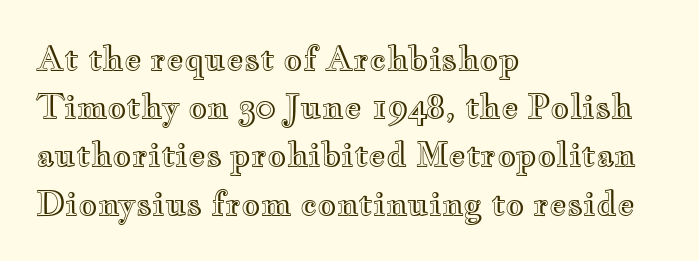
The image shows 33 px wide type, upright; set left-aligned, normal line spacing (1.46x), normal letter spacing, not underlined; a small x-height.
